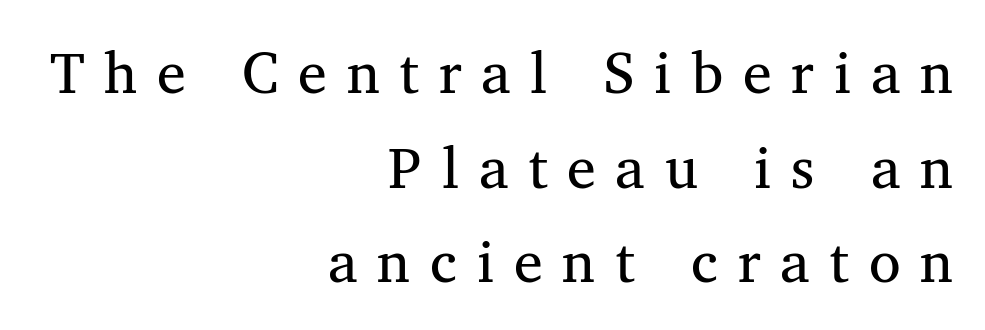
{"serif": "yes", "bold": "no", "weight": "regular", "width": "normal", "stroke_contrast": "medium", "x_height": "medium", "monospaced": "no", "underline": "no", "align": "right", "line_spacing": "normal", "line_spacing_ratio": 1.63, "letter_spacing": "wide", "letter_spacing_em": 0.34, "glyph_px": 58}
